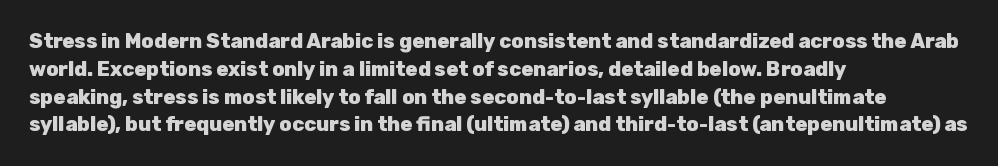
Is there any slant? The stems are plumb. Notice how thick the strokes are: this is what a full bold looks like. The vertical gap from one line to the next is medium. Leftover space on each line is placed entirely after the last word. The zone under the glyphs is completely vacant.
